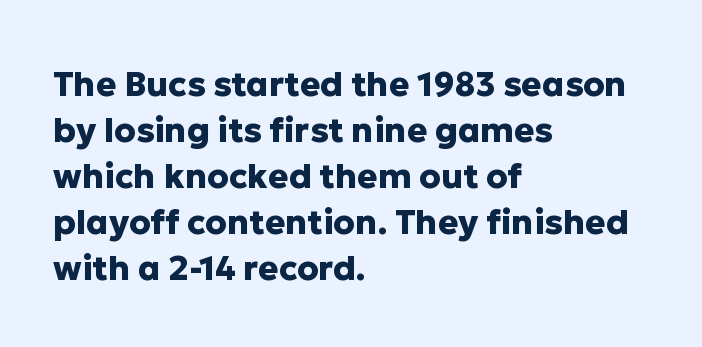
{"serif": "no", "italic": "no", "bold": "yes", "weight": "heavy", "width": "normal", "stroke_contrast": "low", "x_height": "medium", "monospaced": "no", "underline": "no", "align": "left", "line_spacing": "normal", "line_spacing_ratio": 1.35, "letter_spacing": "normal", "letter_spacing_em": 0.0, "glyph_px": 34}
